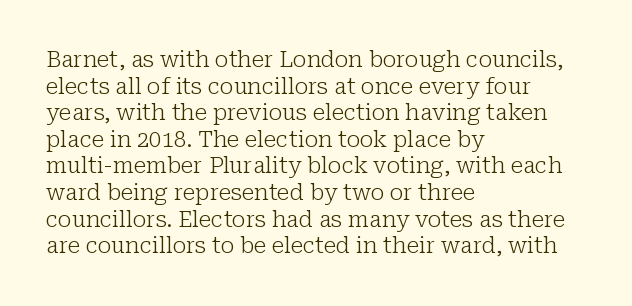
The face used here is rendered with its standard letterfit. The rag falls on the right side of this text block. The typeface has the unassuming heft of standard copy or less. Italic: no, the glyphs are upright roman.
